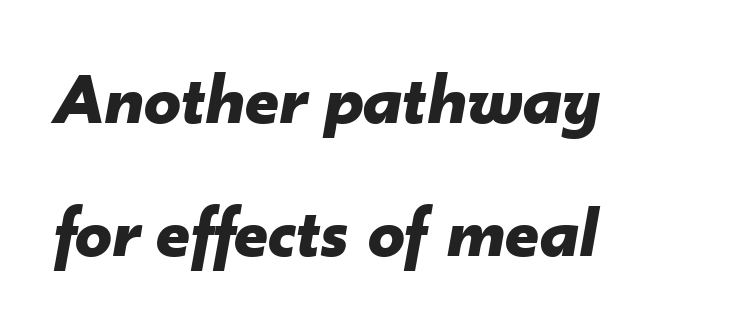
The words here are not underlined. The rendering uses natural spacing where letterforms have individual widths. The line texture is even and compact thanks to regular tracking. Weight: bold. Italic? Definitely — the glyphs are oblique.
